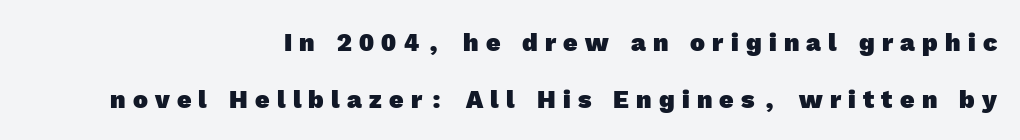
Q: Is the text bold? A: Yes.
Q: Is the text underlined? A: No.
Q: How is the paragraph aligned? A: Right-aligned.
Q: Is the spacing between letters normal or unusually wide? A: Unusually wide.
Q: Is the spacing between lines tight, normal or loose? A: Loose.
